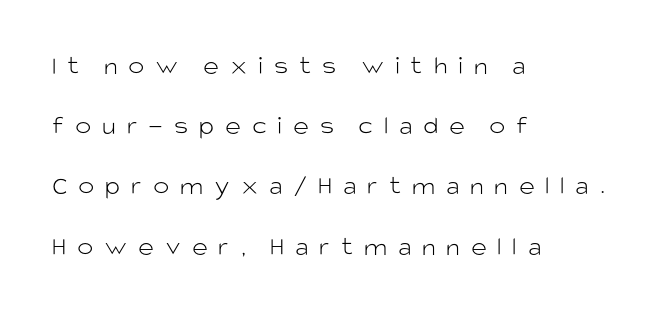
{"italic": "no", "bold": "no", "underline": "no", "align": "left", "line_spacing": "loose", "line_spacing_ratio": 2.23, "letter_spacing": "wide", "letter_spacing_em": 0.4, "glyph_px": 27}
